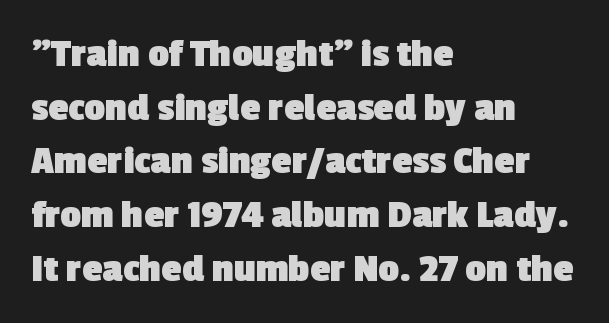
The image shows 41 px heavy sans-serif type; set left-aligned, normal line spacing (1.31x), normal letter spacing, not underlined; a medium x-height.
